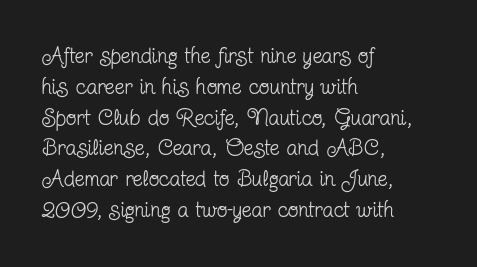
Q: Is the text bold? A: No.
Q: Is the text italic (slanted)? A: No, it is upright.
Q: Is the text underlined? A: No.
Q: How is the paragraph aligned? A: Left-aligned.
Q: Is the spacing between letters normal or unusually wide? A: Normal.
Q: Is the spacing between lines tight, normal or loose? A: Normal.
